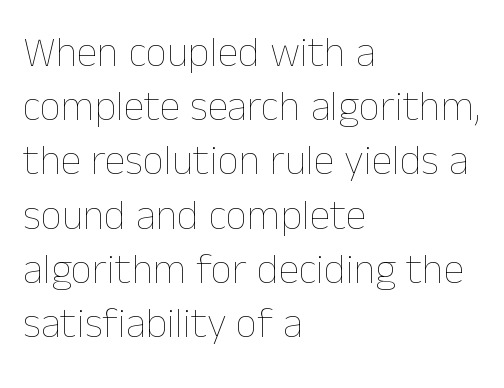
Q: Is the text bold? A: No.
Q: Is the text italic (slanted)? A: No, it is upright.
Q: Is the text underlined? A: No.
Q: How is the paragraph aligned? A: Left-aligned.
Q: Is the spacing between letters normal or unusually wide? A: Normal.
Q: Is the spacing between lines tight, normal or loose? A: Normal.
Q: Width (condensed, normal, or wide)? A: Normal.
Q: Stroke contrast? A: Low.
Q: x-height? A: Medium.
Q: Monospaced? A: No.
